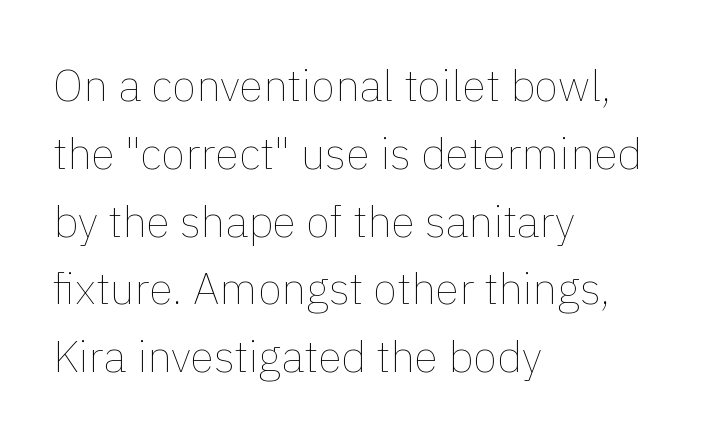
The image shows 44 px thin type, upright; set left-aligned, normal line spacing (1.54x), normal letter spacing, not underlined; low stroke contrast and a medium x-height.
